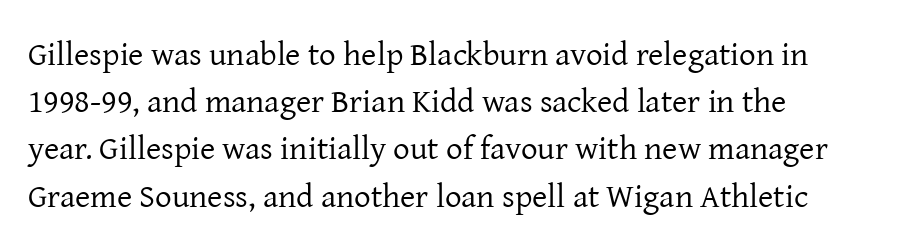
Q: Is the text bold? A: No.
Q: Is the text italic (slanted)? A: No, it is upright.
Q: Is the typeface a serif or a sans-serif typeface? A: Serif.
Q: Is the text underlined? A: No.
Q: How is the paragraph aligned? A: Left-aligned.
Q: Is the spacing between letters normal or unusually wide? A: Normal.
Q: Is the spacing between lines tight, normal or loose? A: Normal.
Q: Width (condensed, normal, or wide)? A: Normal.
Q: Stroke contrast? A: Low.
Q: x-height? A: Medium.
Q: Monospaced? A: No.
